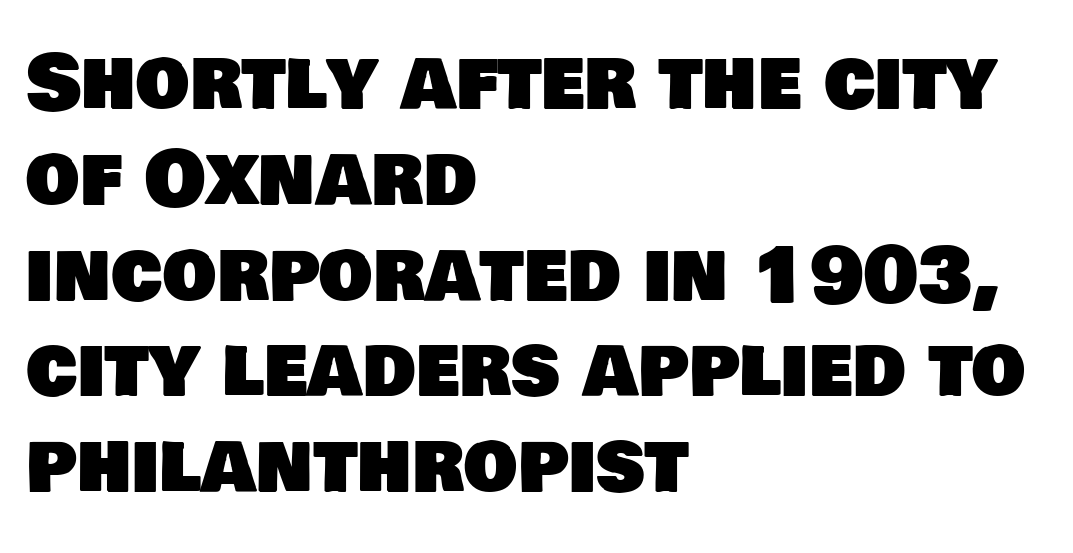
Each letter keeps its own natural width here, so spacing adapts to shape. Visually the block forms a straight wall on the left and a jagged coastline on the right. The letters carry no serifs — their stems end cleanly without finishing strokes. Standard letterfit; no display-style spreading of the glyphs. What's the leading like? Ordinary, nothing unusual.
